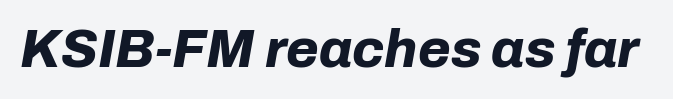
Look at the stroke-to-counter ratio: heavy, a bold. Each word holds together tightly as a unit, with standard inter-letter gaps. Looking at the ascenders, they clearly lean. Varying glyph widths throughout — classic text-font behaviour.
